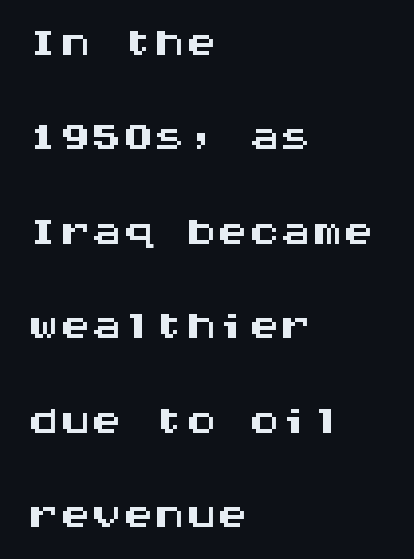
{"serif": "no", "italic": "no", "width": "wide", "stroke_contrast": "medium", "x_height": "large", "monospaced": "yes", "underline": "no", "align": "left", "line_spacing": "normal", "line_spacing_ratio": 1.5, "letter_spacing": "normal", "letter_spacing_em": 0.0, "glyph_px": 63}
